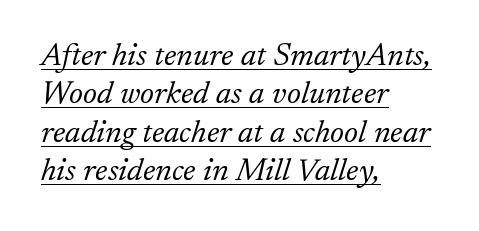
Every row of glyphs begins at an identical x-position on the left. The line texture is even and compact thanks to regular tracking. Each letter keeps its own natural width here, so spacing adapts to shape. Heft: none added — not bold.
